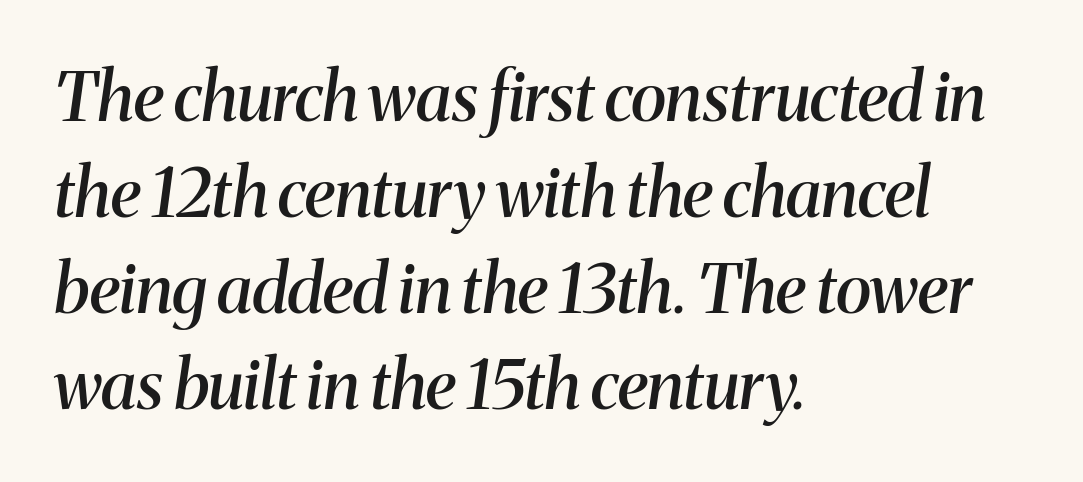
{"serif": "yes", "italic": "yes", "lean": "right", "slant_degrees": 8, "bold": "semi", "weight": "semibold", "width": "normal", "stroke_contrast": "medium", "x_height": "medium", "monospaced": "no", "underline": "no", "align": "left", "line_spacing": "normal", "line_spacing_ratio": 1.41, "letter_spacing": "normal", "letter_spacing_em": 0.0, "glyph_px": 68}
